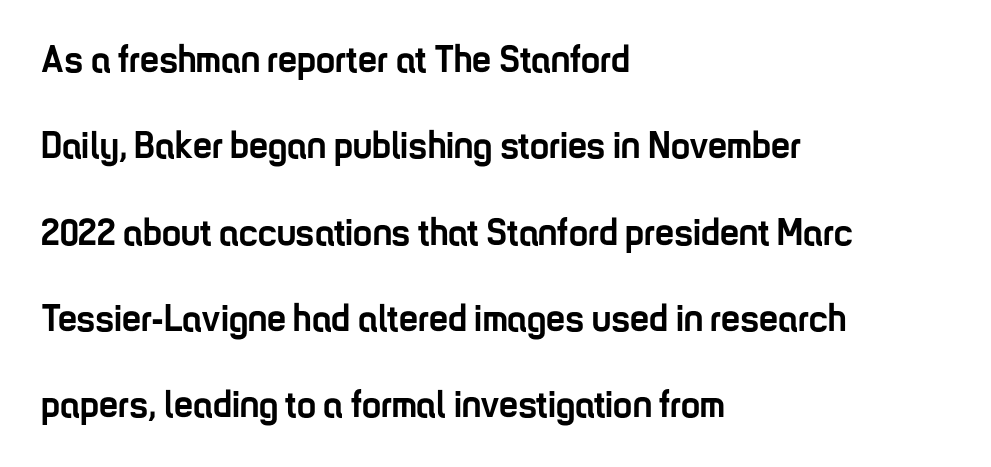
Emphasis by weight is at full strength: bold. These lines are rendered in a variable-pitch font. Every character sits straight up, as roman type does. Each new line begins a long way beneath the previous one.
